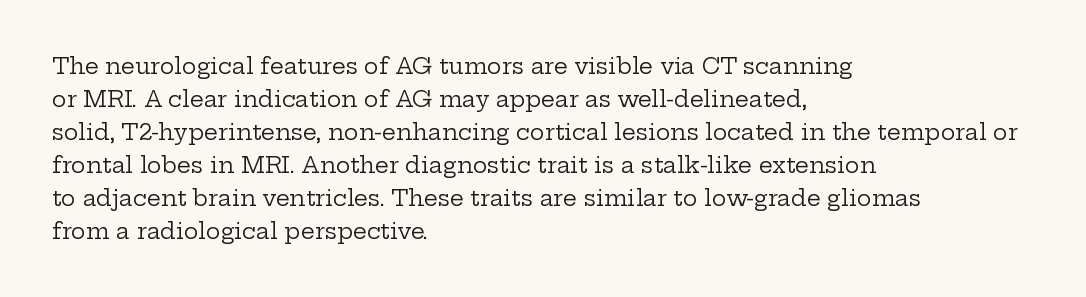
The image shows 22 px text type, upright; set left-aligned, normal line spacing (1.5x), normal letter spacing, not underlined.
